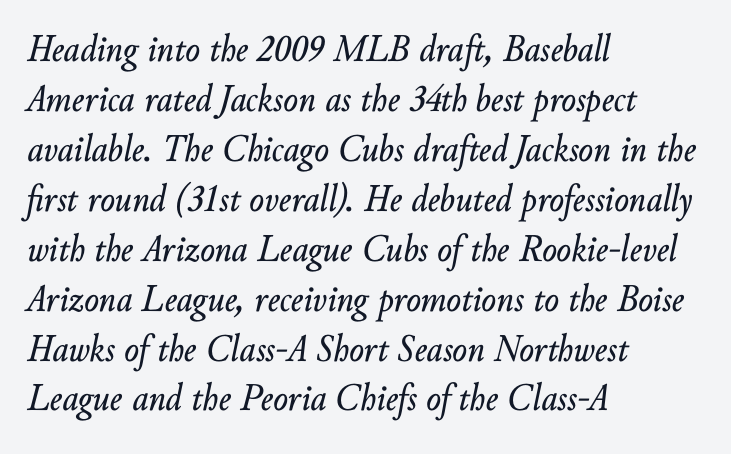
Q: Is the text italic (slanted)? A: Yes, it leans right by about 10 degrees.
Q: Is the text underlined? A: No.
Q: How is the paragraph aligned? A: Left-aligned.
Q: Is the spacing between letters normal or unusually wide? A: Normal.
Q: Is the spacing between lines tight, normal or loose? A: Normal.
Q: Width (condensed, normal, or wide)? A: Normal.
Q: Stroke contrast? A: Low.
Q: x-height? A: Small.
Q: Monospaced? A: No.
